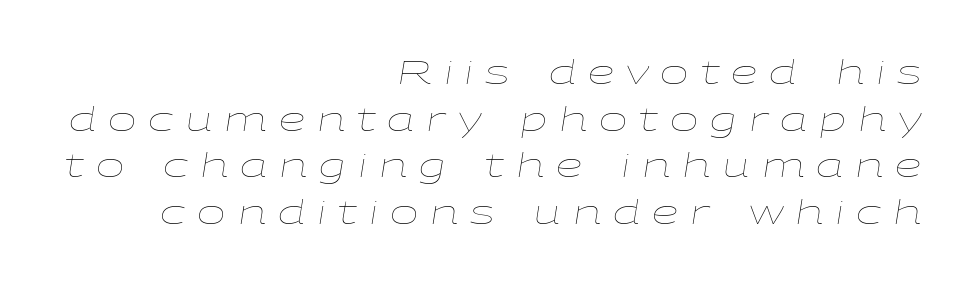
The image shows 34 px thin, wide type, italic (leaning right); set right-aligned, normal line spacing (1.37x), unusually wide letter spacing (+0.35 em), not underlined; low stroke contrast and a medium x-height.
